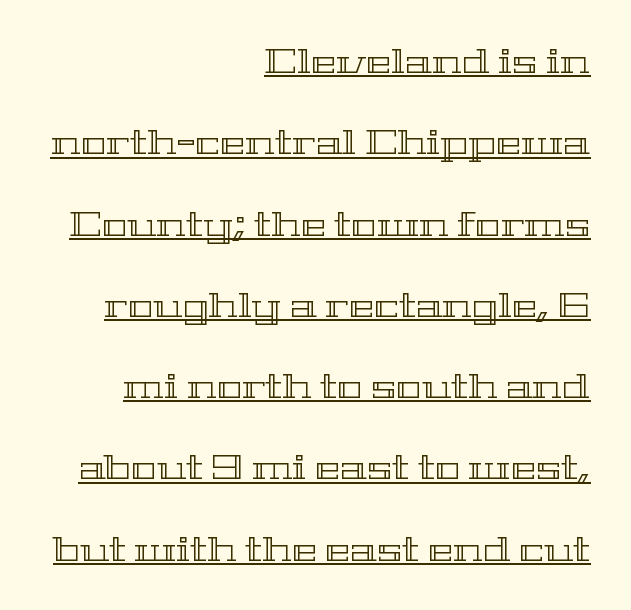
The image shows 34 px wide type, upright; set right-aligned, loose line spacing (2.39x), normal letter spacing, underlined; a medium x-height.
